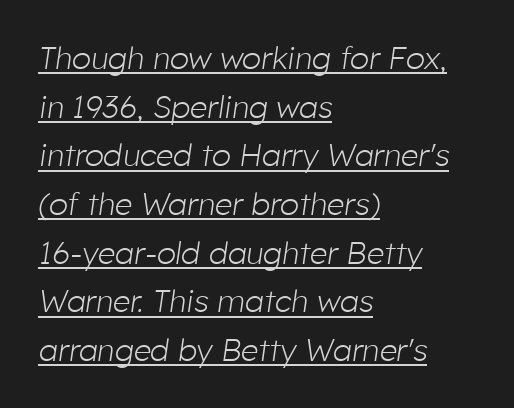
Q: Is the text bold? A: No.
Q: Is the text italic (slanted)? A: Yes, it leans right by about 8 degrees.
Q: Is the text underlined? A: Yes.
Q: How is the paragraph aligned? A: Left-aligned.
Q: Is the spacing between letters normal or unusually wide? A: Normal.
Q: Is the spacing between lines tight, normal or loose? A: Normal.
Q: Width (condensed, normal, or wide)? A: Normal.
Q: Stroke contrast? A: Low.
Q: x-height? A: Medium.
Q: Monospaced? A: No.
